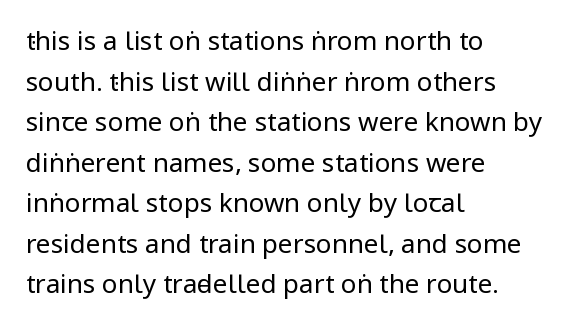
Q: Is the text bold? A: No.
Q: Is the text italic (slanted)? A: No, it is upright.
Q: Is the text underlined? A: No.
Q: How is the paragraph aligned? A: Left-aligned.
Q: Is the spacing between letters normal or unusually wide? A: Normal.
Q: Is the spacing between lines tight, normal or loose? A: Normal.
